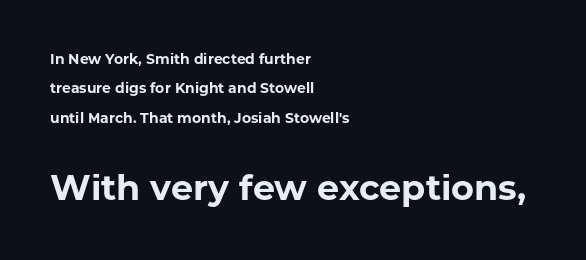
The image shows 35 px bold sans-serif type, upright; set left-aligned, loose line spacing (2.1x), normal letter spacing, not underlined; the second (bottom) block is 2.5x larger; low stroke contrast and a medium x-height.
